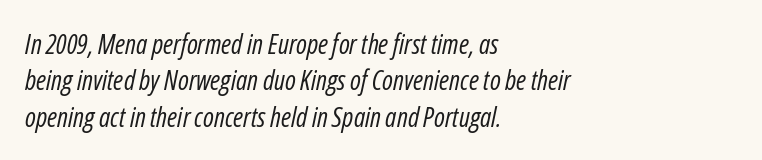
{"italic": "yes", "lean": "right", "slant_degrees": 12, "bold": "no", "underline": "no", "align": "left", "line_spacing": "normal", "line_spacing_ratio": 1.35, "letter_spacing": "normal", "letter_spacing_em": 0.0, "glyph_px": 27}
